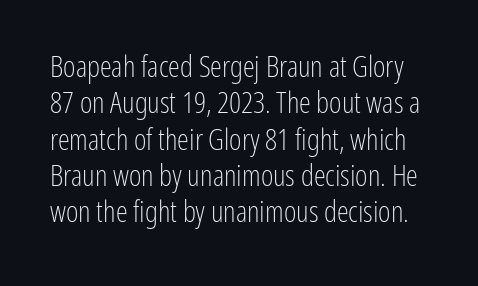
{"serif": "no", "italic": "no", "bold": "no", "weight": "light", "width": "condensed", "stroke_contrast": "low", "x_height": "medium", "monospaced": "no", "underline": "no", "line_spacing_ratio": 1.21, "letter_spacing": "normal", "letter_spacing_em": 0.0, "glyph_px": 30}
